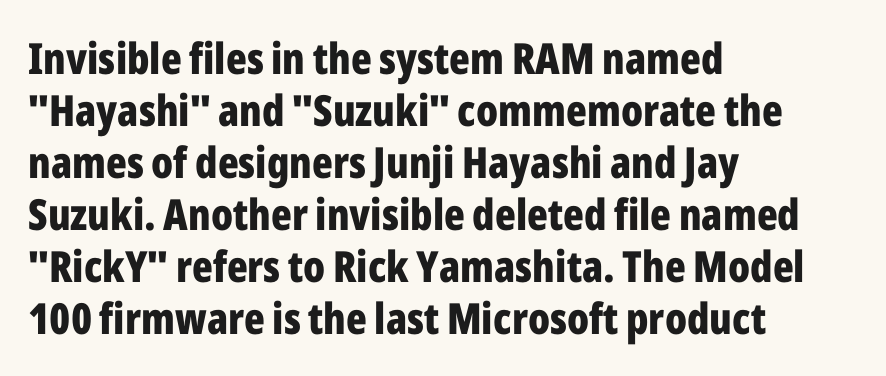
The image shows 43 px bold, condensed sans-serif type, upright; set left-aligned, line spacing 1.21x, normal letter spacing, not underlined; low stroke contrast and a medium x-height.
